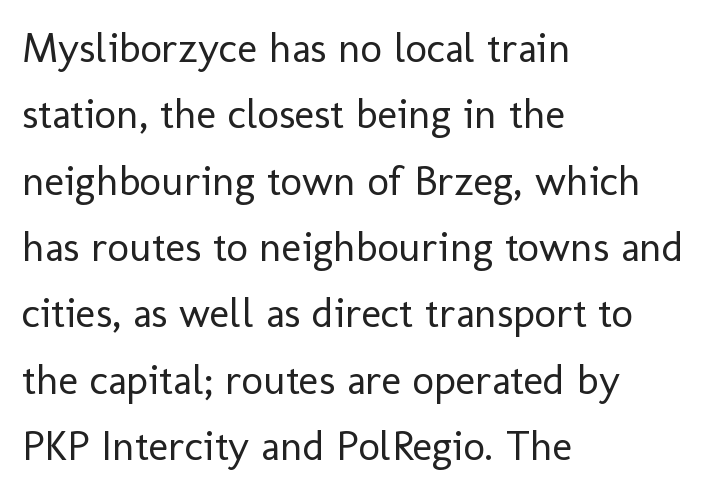
Q: Is the text bold? A: No.
Q: Is the text italic (slanted)? A: No, it is upright.
Q: Is the typeface a serif or a sans-serif typeface? A: Sans-serif.
Q: Is the text underlined? A: No.
Q: How is the paragraph aligned? A: Left-aligned.
Q: Is the spacing between letters normal or unusually wide? A: Normal.
Q: Is the spacing between lines tight, normal or loose? A: Normal.
Q: Width (condensed, normal, or wide)? A: Normal.
Q: Stroke contrast? A: Low.
Q: x-height? A: Medium.
Q: Monospaced? A: No.
